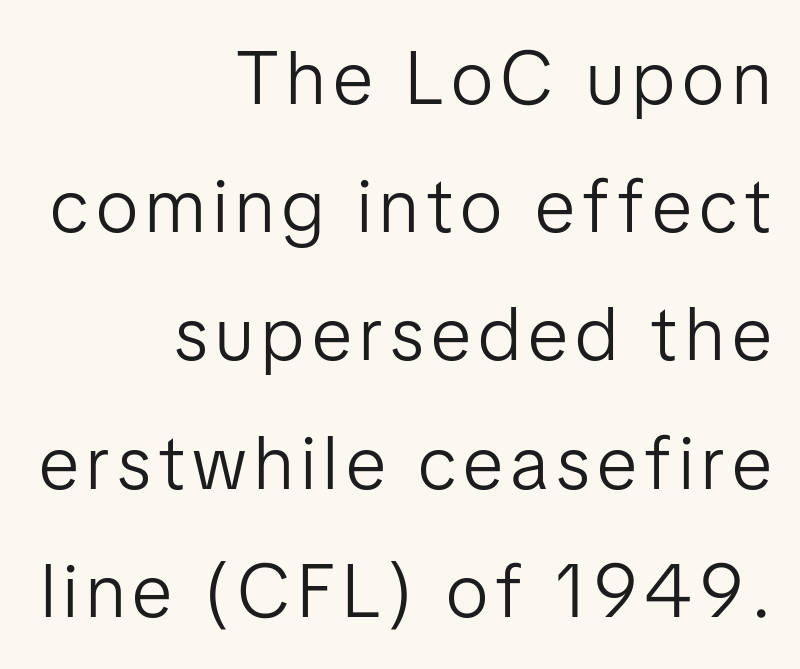
{"serif": "no", "italic": "no", "bold": "no", "weight": "light", "width": "normal", "stroke_contrast": "low", "x_height": "medium", "monospaced": "no", "underline": "no", "align": "right", "line_spacing_ratio": 1.71, "glyph_px": 75}
